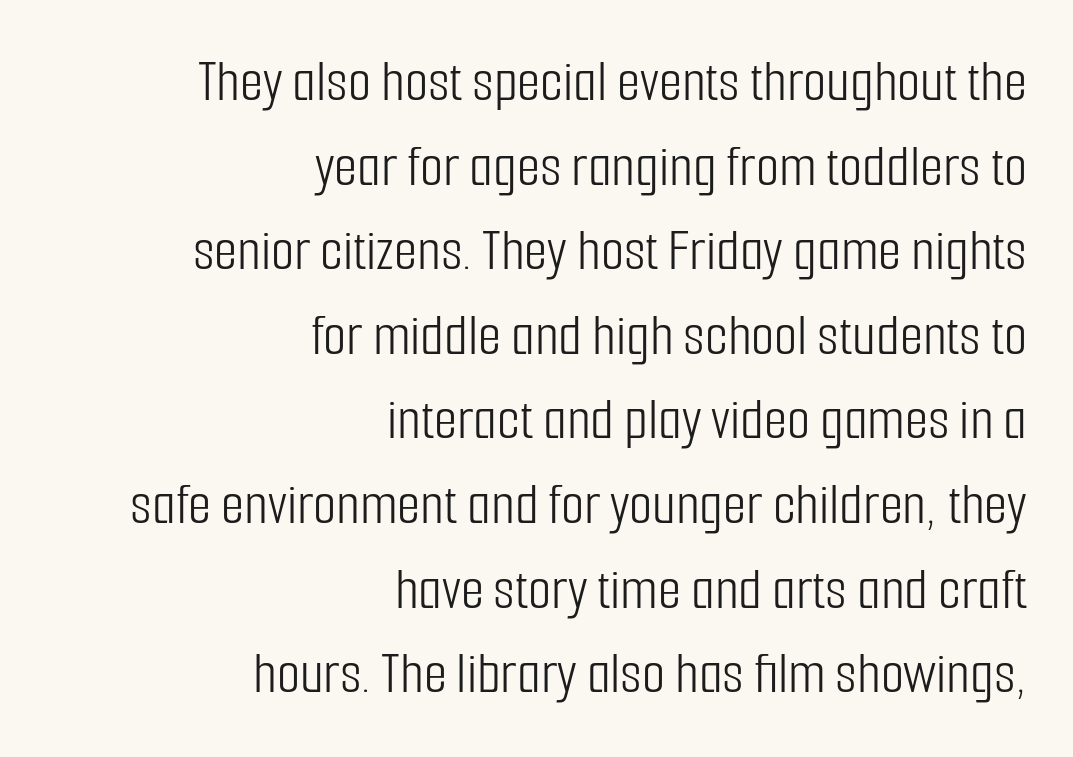
{"serif": "no", "italic": "no", "bold": "no", "weight": "light", "width": "condensed", "stroke_contrast": "low", "x_height": "medium", "monospaced": "no", "underline": "no", "align": "right", "line_spacing": "normal", "line_spacing_ratio": 1.41, "letter_spacing": "normal", "letter_spacing_em": 0.0, "glyph_px": 60}
